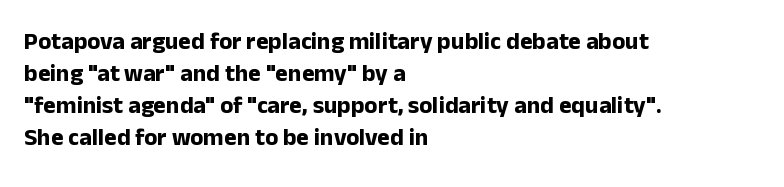
Q: Is the text bold? A: Yes.
Q: Is the text italic (slanted)? A: No, it is upright.
Q: Is the text underlined? A: No.
Q: How is the paragraph aligned? A: Left-aligned.
Q: Is the spacing between letters normal or unusually wide? A: Normal.
Q: Is the spacing between lines tight, normal or loose? A: Normal.
